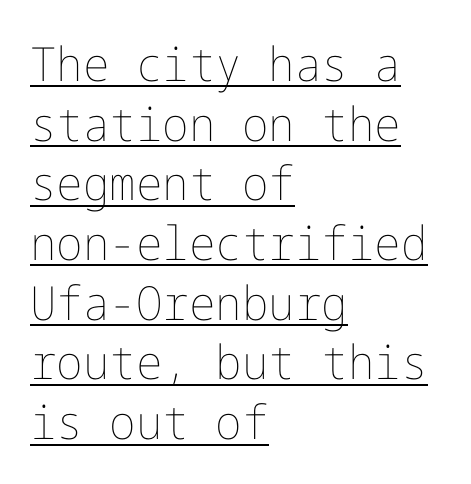
{"italic": "no", "bold": "no", "weight": "thin", "width": "normal", "stroke_contrast": "low", "x_height": "medium", "underline": "yes", "align": "left", "line_spacing": "normal", "line_spacing_ratio": 1.27, "letter_spacing": "normal", "letter_spacing_em": 0.0, "glyph_px": 47}
